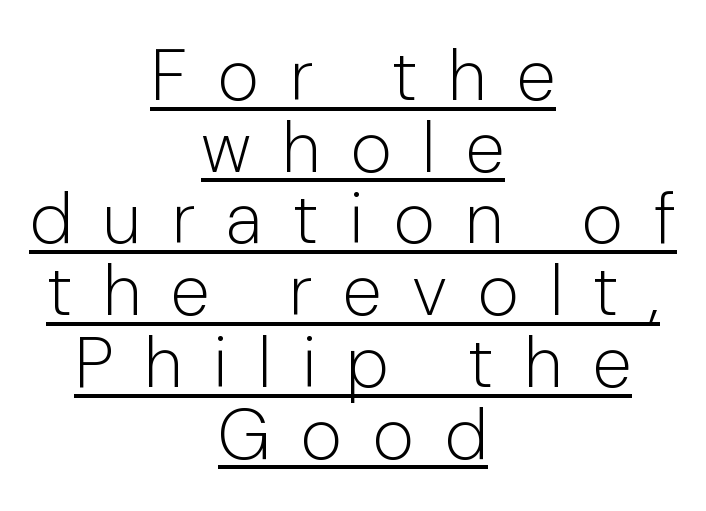
Is there much room between lines? No — they nearly touch. A sans-serif font was chosen for this passage. A light-to-regular cut is what we see here. Is the block centered? Yes — each line is placed symmetrically about the middle. Is there any slant? The stems are plumb. This sample has the flowing, uneven cadence of proportional lettering.
